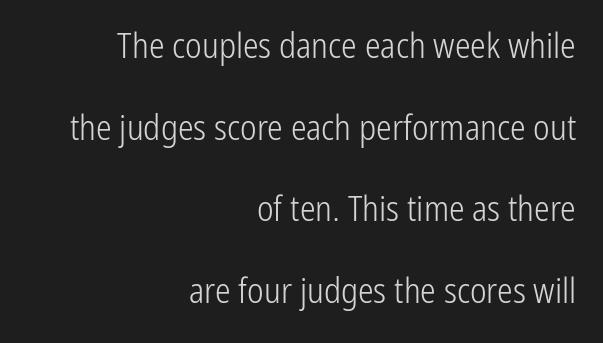
Check under the words: just untouched page. The typography opts for an upright posture over an oblique one. Notice how the passage keeps a crisp vertical edge on the right only. Stroke terminals: plain, sans-serif. Honestly, the letter spacing is just normal — you wouldn't notice it.
